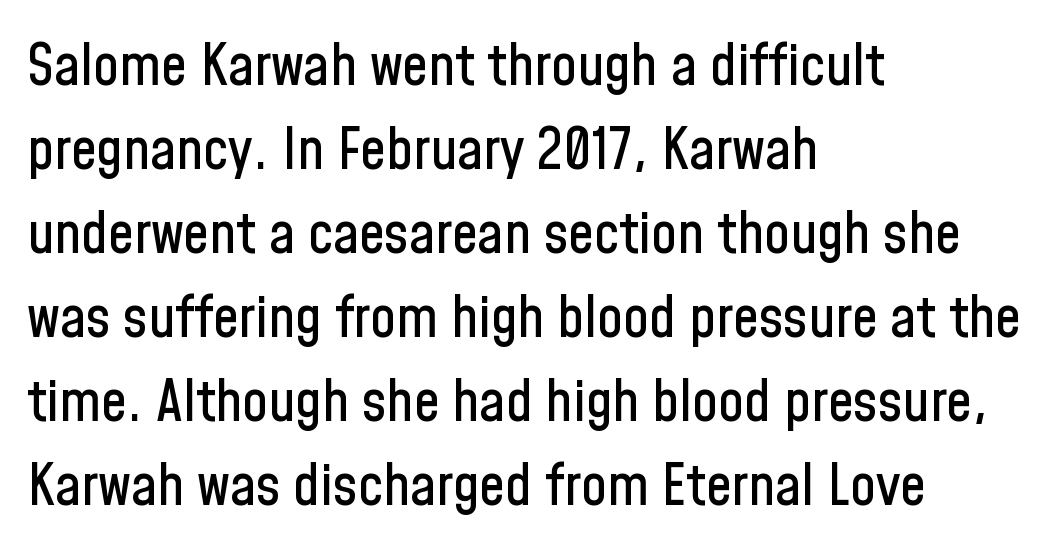
The image shows 58 px condensed sans-serif type, upright; set left-aligned, normal line spacing (1.45x), normal letter spacing, not underlined; low stroke contrast and a medium x-height.
